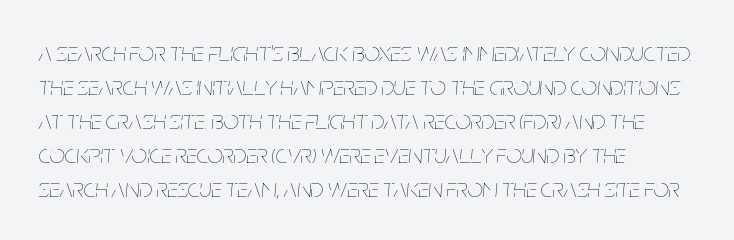
{"italic": "yes", "lean": "right", "slant_degrees": 5, "bold": "no", "underline": "no", "align": "left", "line_spacing": "normal", "line_spacing_ratio": 1.26, "letter_spacing": "normal", "letter_spacing_em": 0.0, "glyph_px": 27}
